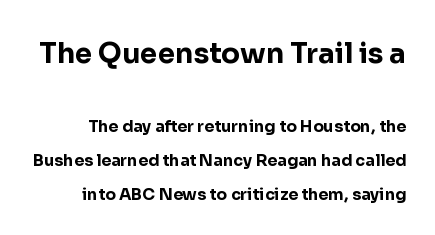
Notice how the stems are strictly vertical — no italics here. The glyphs have the mass of a bold cut. Type without underlining. Between these two stacked blocks, the higher one wins on size. Horizontal bands of white between lines are thick stripes.
